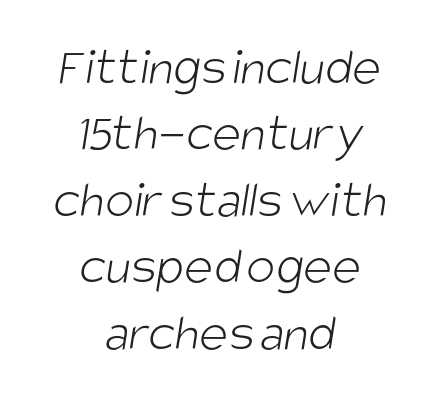
This rendering features lettering with no underline. The whitespace from short lines is split evenly between both sides. Weight class: somewhere from thin through regular. You could not count columns in this text — the font is proportionally spaced. The letters sit at their default tracking, neither squeezed nor spread. These lines are composed in type without serifs.
